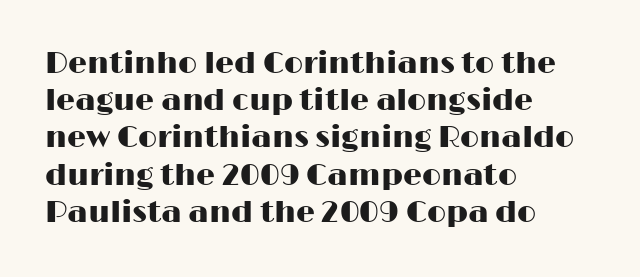
The image shows 30 px wide sans-serif type, upright; set left-aligned, line spacing 1.24x, normal letter spacing, not underlined; high stroke contrast and a medium x-height.
